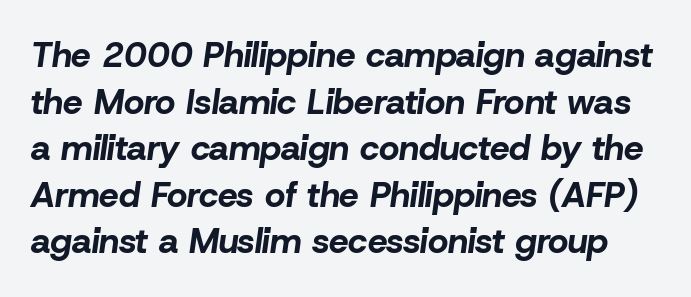
{"italic": "yes", "lean": "right", "slant_degrees": 8, "bold": "yes", "weight": "bold", "width": "normal", "stroke_contrast": "low", "x_height": "medium", "monospaced": "no", "underline": "no", "line_spacing": "normal", "line_spacing_ratio": 1.33, "letter_spacing": "normal", "letter_spacing_em": 0.0, "glyph_px": 35}
